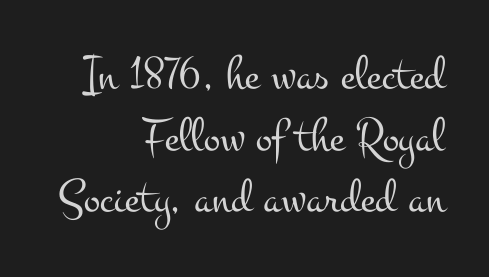
The image shows 49 px light, wide type; set right-aligned, normal line spacing (1.26x), normal letter spacing, not underlined; medium stroke contrast and a small x-height.
